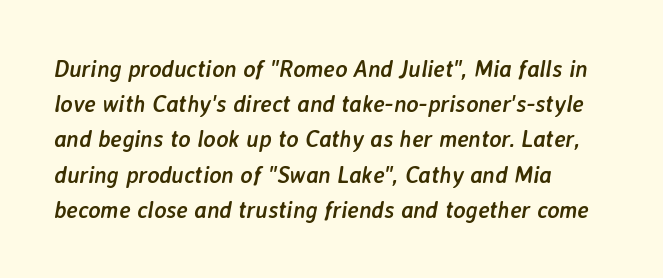
Q: Is the text bold? A: Yes.
Q: Is the text italic (slanted)? A: Yes, it leans right by about 7 degrees.
Q: Is the text underlined? A: No.
Q: How is the paragraph aligned? A: Left-aligned.
Q: Is the spacing between letters normal or unusually wide? A: Normal.
Q: Is the spacing between lines tight, normal or loose? A: Normal.
